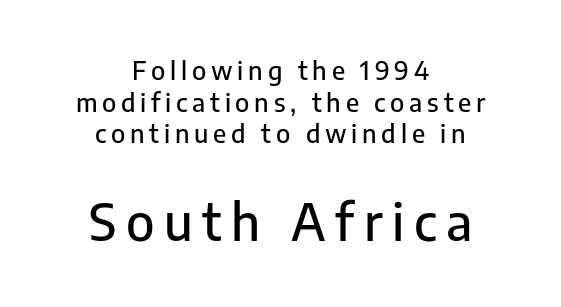
Evenly set lines give the paragraph a standard silhouette. The passage shown begins with its smaller block and ends with its larger one. The passage is arranged like a title page — every line centered. Ordinary non-slanted type is in use. The rendering uses natural spacing where letterforms have individual widths.
